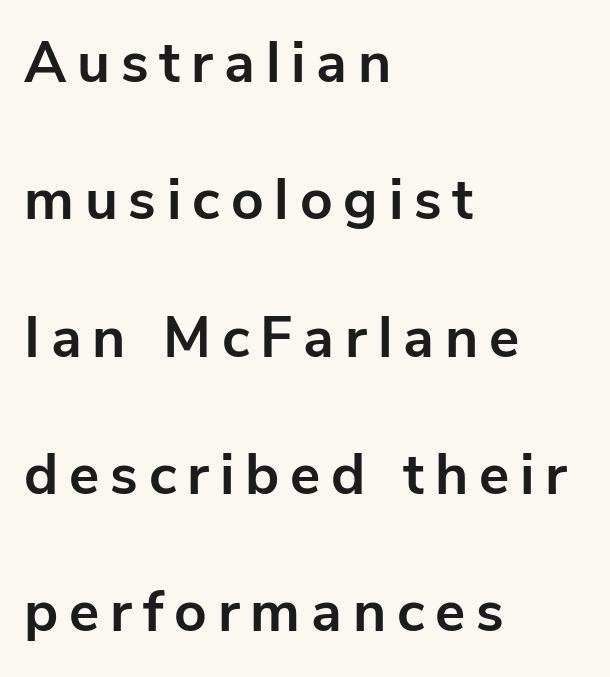
The image shows 57 px bold sans-serif type, upright; set left-aligned, loose line spacing (2.41x), not underlined; low stroke contrast and a medium x-height.
